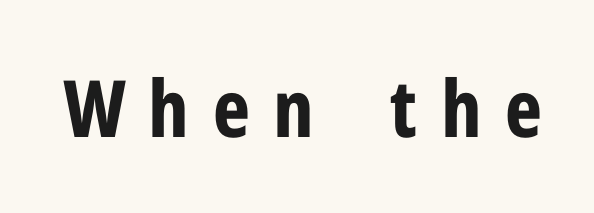
Examine the stroke ends and you'll find no serifs. Check the space under the baseline: it is left empty. Here the designer chose a conventional face with non-uniform glyph widths. Short note: letters widely spaced. These lines were composed using upright roman letters.
